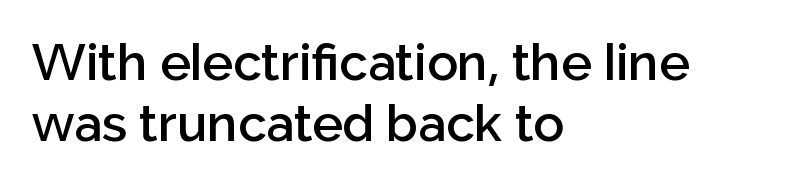
The image shows 51 px semibold sans-serif type, upright; set left-aligned, line spacing 1.19x, normal letter spacing, not underlined; low stroke contrast and a medium x-height.
